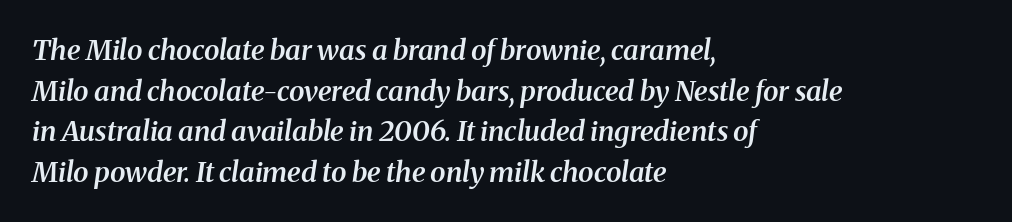
The image shows 28 px semibold serif type, italic (leaning right); set left-aligned, normal line spacing (1.45x), normal letter spacing, not underlined; medium stroke contrast and a medium x-height.
